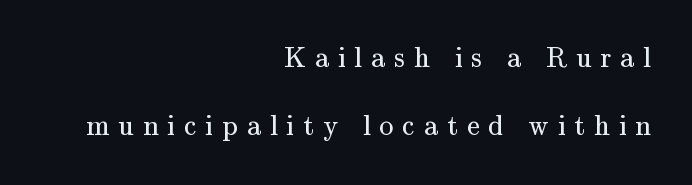
Q: Is the text bold? A: No.
Q: Is the text italic (slanted)? A: No, it is upright.
Q: Is the typeface a serif or a sans-serif typeface? A: Serif.
Q: Is the text underlined? A: No.
Q: How is the paragraph aligned? A: Right-aligned.
Q: Is the spacing between letters normal or unusually wide? A: Unusually wide.
Q: Is the spacing between lines tight, normal or loose? A: Loose.
Q: Width (condensed, normal, or wide)? A: Normal.
Q: Stroke contrast? A: Medium.
Q: x-height? A: Small.
Q: Monospaced? A: No.
